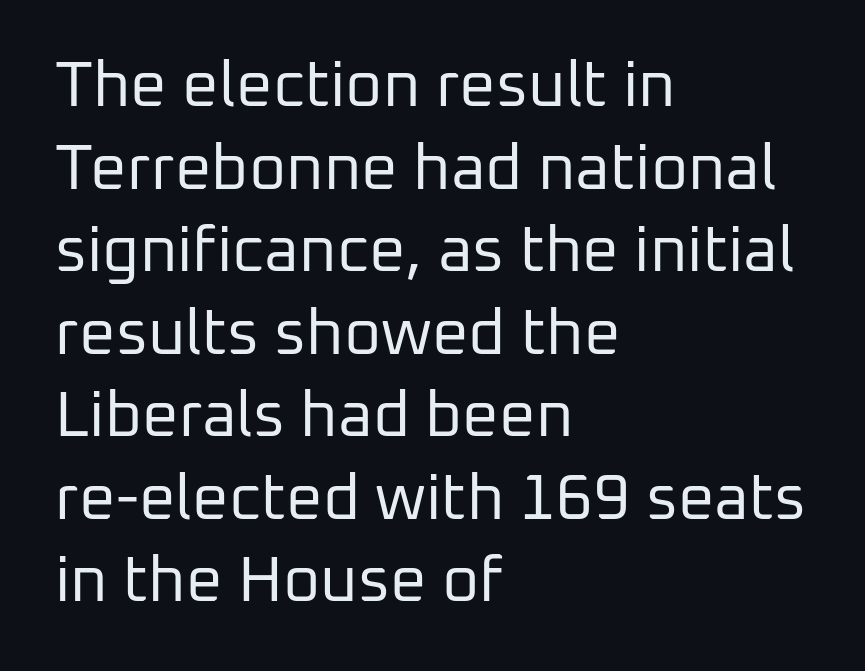
{"serif": "no", "italic": "no", "bold": "no", "weight": "regular", "width": "normal", "stroke_contrast": "low", "x_height": "medium", "monospaced": "no", "underline": "no", "align": "left", "line_spacing": "normal", "line_spacing_ratio": 1.29, "letter_spacing": "normal", "letter_spacing_em": 0.0, "glyph_px": 64}
